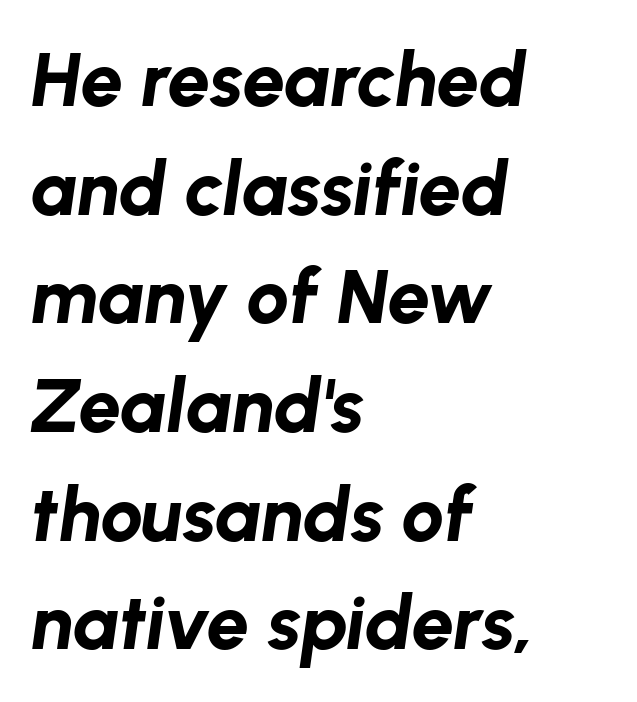
The image shows 76 px bold type, italic (leaning right); set left-aligned, normal line spacing (1.43x), normal letter spacing, not underlined; low stroke contrast and a medium x-height.
